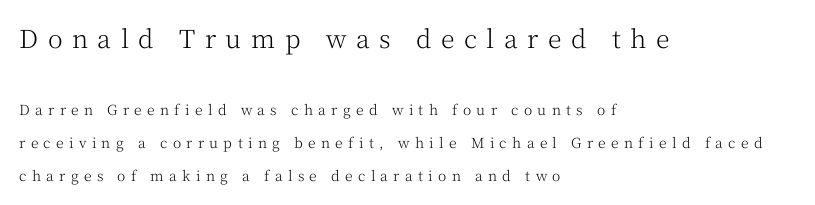
The image shows 25 px text type, upright; set left-aligned, loose line spacing (2.36x), unusually wide letter spacing (+0.38 em), not underlined; the first (top) block is 1.79x larger.
